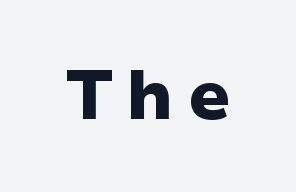
{"serif": "no", "italic": "no", "bold": "yes", "weight": "heavy", "width": "normal", "stroke_contrast": "low", "x_height": "medium", "monospaced": "no", "underline": "no", "letter_spacing": "wide", "letter_spacing_em": 0.2, "glyph_px": 70}
